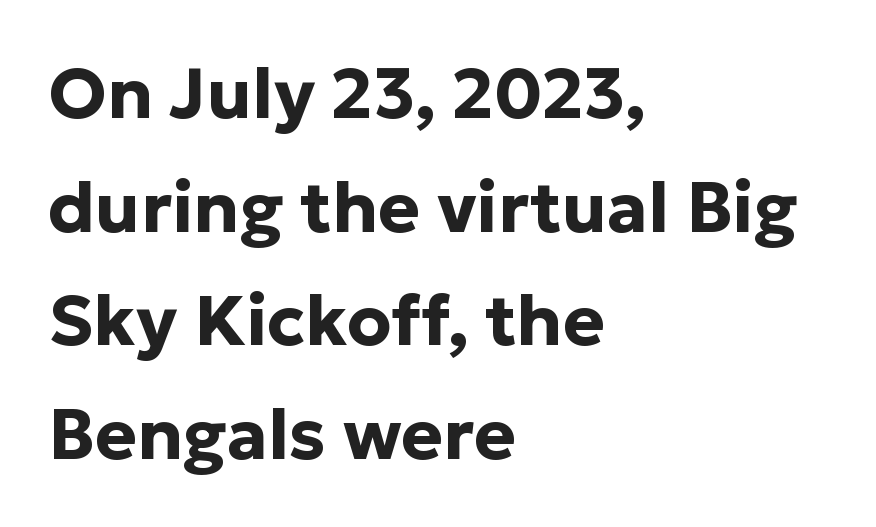
{"serif": "no", "italic": "no", "bold": "yes", "weight": "bold", "width": "normal", "stroke_contrast": "low", "x_height": "medium", "monospaced": "no", "underline": "no", "align": "left", "line_spacing": "normal", "line_spacing_ratio": 1.6, "letter_spacing": "normal", "letter_spacing_em": 0.0, "glyph_px": 71}
